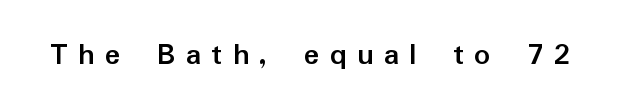
Q: Is the text bold? A: Yes.
Q: Is the text italic (slanted)? A: No, it is upright.
Q: Is the typeface a serif or a sans-serif typeface? A: Sans-serif.
Q: Is the text underlined? A: No.
Q: Is the spacing between letters normal or unusually wide? A: Unusually wide.
Q: Width (condensed, normal, or wide)? A: Normal.
Q: Stroke contrast? A: Low.
Q: x-height? A: Medium.
Q: Monospaced? A: No.
